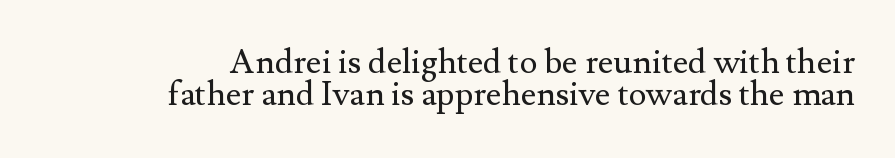
The image shows 34 px regular-weight serif type, upright; set right-aligned, tight line spacing (0.95x), normal letter spacing, not underlined; medium stroke contrast and a small x-height.
